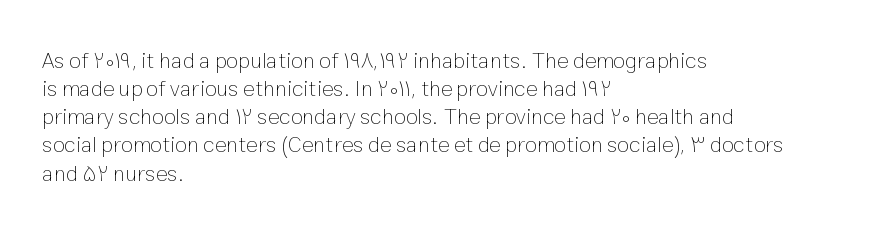
{"italic": "no", "bold": "no", "underline": "no", "align": "left", "line_spacing": "normal", "line_spacing_ratio": 1.28, "letter_spacing": "normal", "letter_spacing_em": 0.0, "glyph_px": 22}
